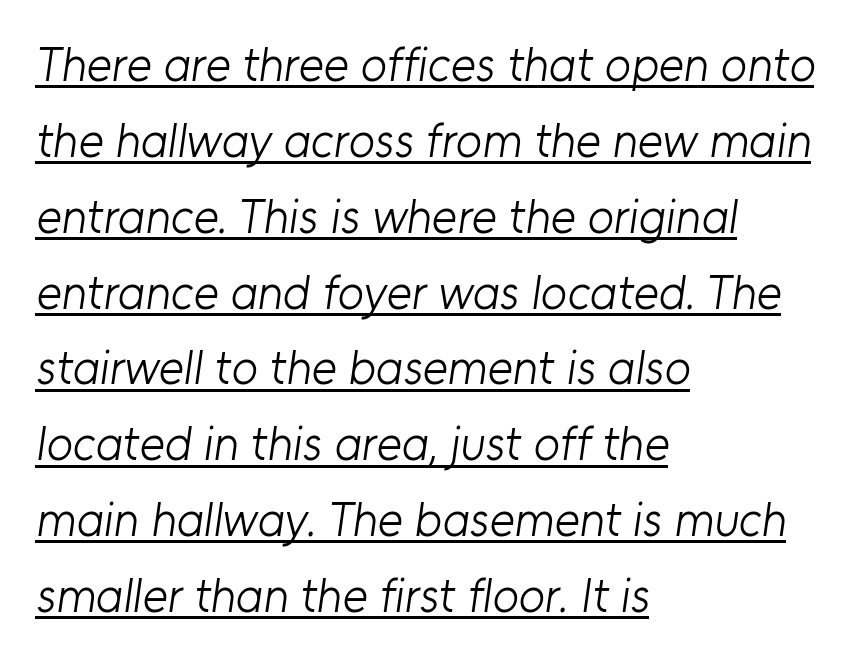
The weight tops out at a normal text grade. These lines sit exactly where default settings would place them. Compared with a centered layout, this one pins lines to the left instead. The string is rendered with underlining switched on. Here the glyphs are tracked normally, forming tight word shapes.
